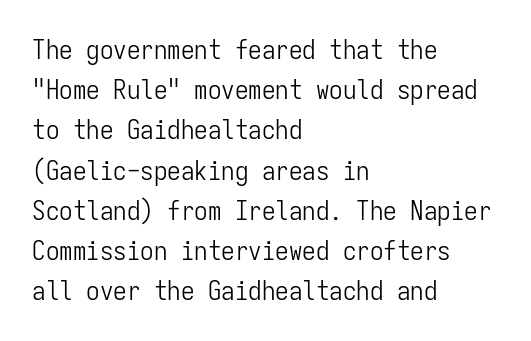
The image shows 27 px text type, upright; set left-aligned, normal line spacing (1.49x), normal letter spacing, not underlined.
